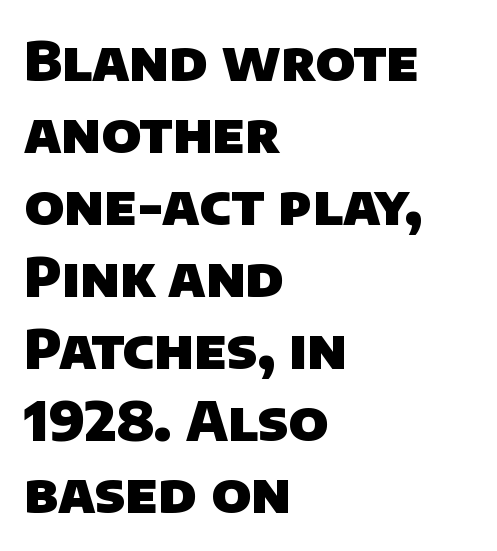
Q: Is the text bold? A: Yes.
Q: Is the typeface a serif or a sans-serif typeface? A: Sans-serif.
Q: Is the text underlined? A: No.
Q: How is the paragraph aligned? A: Left-aligned.
Q: Is the spacing between letters normal or unusually wide? A: Normal.
Q: Is the spacing between lines tight, normal or loose? A: Normal.
Q: Width (condensed, normal, or wide)? A: Normal.
Q: Stroke contrast? A: Low.
Q: x-height? A: Large.
Q: Monospaced? A: No.
